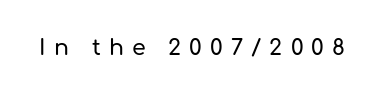
Q: Is the text italic (slanted)? A: No, it is upright.
Q: Is the text underlined? A: No.
Q: Is the spacing between letters normal or unusually wide? A: Unusually wide.
